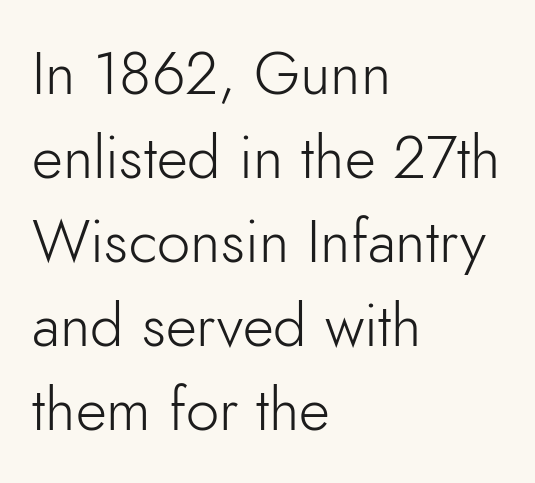
Q: Is the text bold? A: No.
Q: Is the text italic (slanted)? A: No, it is upright.
Q: Is the typeface a serif or a sans-serif typeface? A: Sans-serif.
Q: Is the text underlined? A: No.
Q: How is the paragraph aligned? A: Left-aligned.
Q: Is the spacing between letters normal or unusually wide? A: Normal.
Q: Is the spacing between lines tight, normal or loose? A: Normal.
Q: Width (condensed, normal, or wide)? A: Normal.
Q: Stroke contrast? A: Low.
Q: x-height? A: Small.
Q: Monospaced? A: No.
